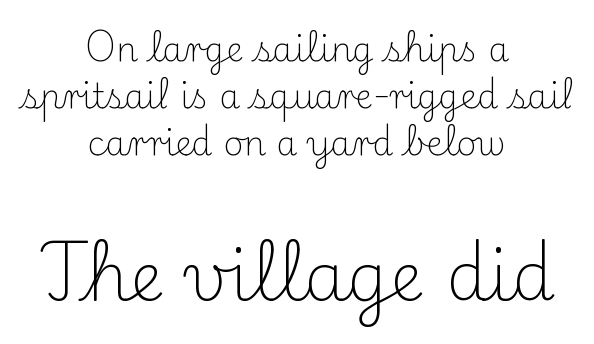
{"serif": "yes", "italic": "no", "bold": "no", "weight": "light", "width": "normal", "stroke_contrast": "medium", "x_height": "small", "monospaced": "no", "underline": "no", "align": "center", "line_spacing": "normal", "line_spacing_ratio": 1.38, "letter_spacing": "normal", "letter_spacing_em": 0.0, "larger_block": "second", "size_ratio": 2.0, "glyph_px": 68}
